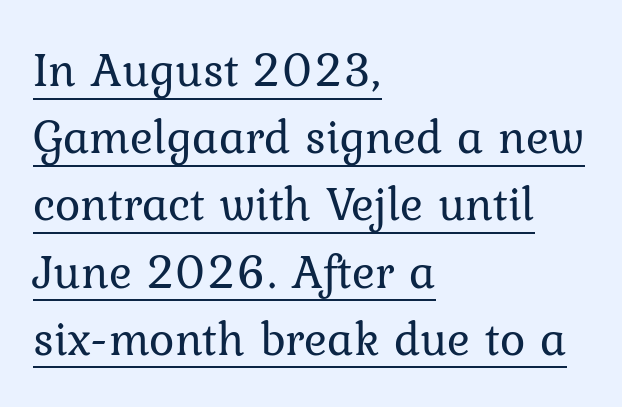
Q: Is the text bold? A: No.
Q: Is the text italic (slanted)? A: No, it is upright.
Q: Is the typeface a serif or a sans-serif typeface? A: Serif.
Q: Is the text underlined? A: Yes.
Q: How is the paragraph aligned? A: Left-aligned.
Q: Is the spacing between letters normal or unusually wide? A: Normal.
Q: Is the spacing between lines tight, normal or loose? A: Normal.
Q: Width (condensed, normal, or wide)? A: Normal.
Q: Stroke contrast? A: Low.
Q: x-height? A: Medium.
Q: Monospaced? A: No.
